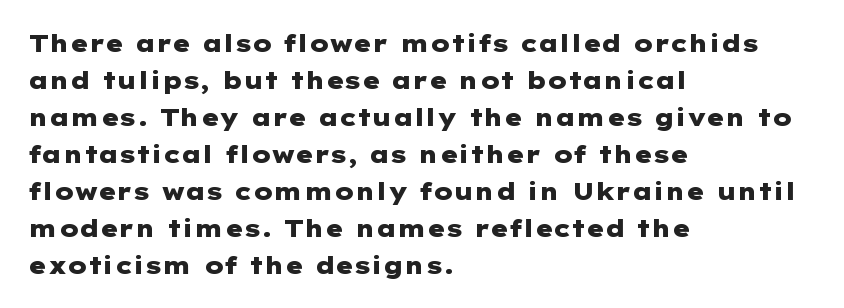
Q: Is the text bold? A: Yes.
Q: Is the text italic (slanted)? A: No, it is upright.
Q: Is the text underlined? A: No.
Q: How is the paragraph aligned? A: Left-aligned.
Q: Is the spacing between letters normal or unusually wide? A: Normal.
Q: Is the spacing between lines tight, normal or loose? A: Normal.
